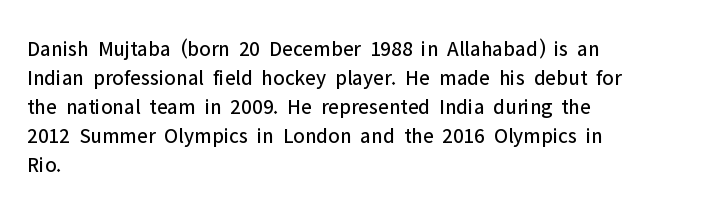
Tall strokes in this sample are plumb rather than angled. The passage shown has conventional tracking throughout. Every row of glyphs begins at an identical x-position on the left. A normal amount of white space separates one row of letters from the next. Type without underlining.
